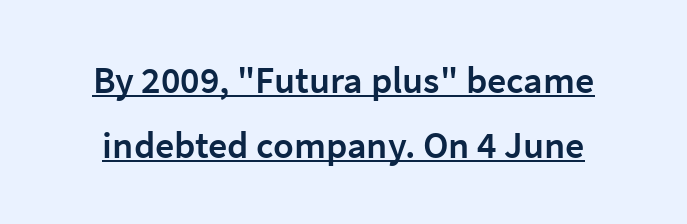
The glyphs have the mass of a demibold cut, below bold. Unlike italic type, these characters show no tilt at all. The letters advance in unequal steps, a hallmark of proportional type. Beneath each row of characters lies a ruled line. This is sans-serif lettering, the kind often seen on screens and signage. What stands out about the letter spacing? Nothing — it is the standard amount.
